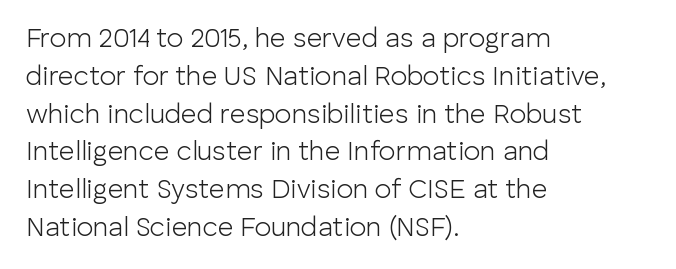
The image shows 27 px text type, upright; set left-aligned, normal line spacing (1.4x), normal letter spacing, not underlined.
